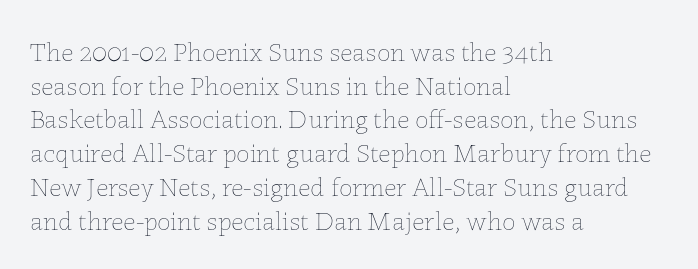
Q: Is the text bold? A: No.
Q: Is the text italic (slanted)? A: No, it is upright.
Q: Is the text underlined? A: No.
Q: How is the paragraph aligned? A: Left-aligned.
Q: Is the spacing between letters normal or unusually wide? A: Normal.
Q: Is the spacing between lines tight, normal or loose? A: Normal.
